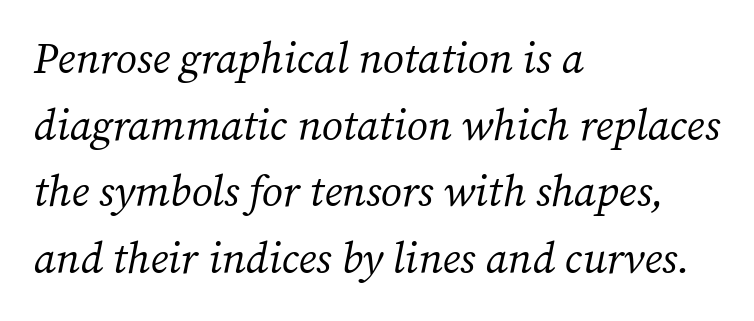
The image shows 43 px regular-weight serif type, italic (leaning right); set left-aligned, normal line spacing (1.55x), normal letter spacing, not underlined; medium stroke contrast and a medium x-height.
